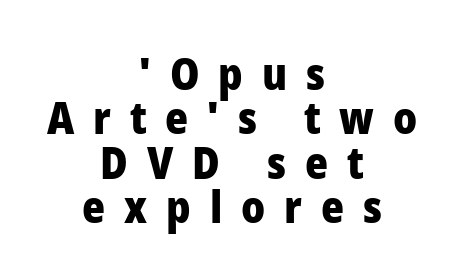
The image shows 44 px heavy sans-serif type, upright; set centered, tight line spacing (1.01x), unusually wide letter spacing (+0.43 em), not underlined; low stroke contrast and a medium x-height.
